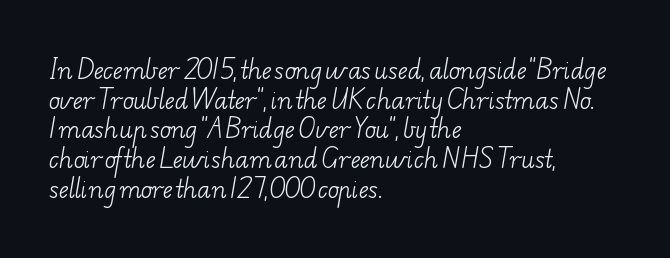
Letters have the restrained weight of plain body copy at most. Characters follow at the spacing the type designer built in. Regarding leading, the lines here are spaced in the standard way. Just letters on the line, the space beneath them empty.
